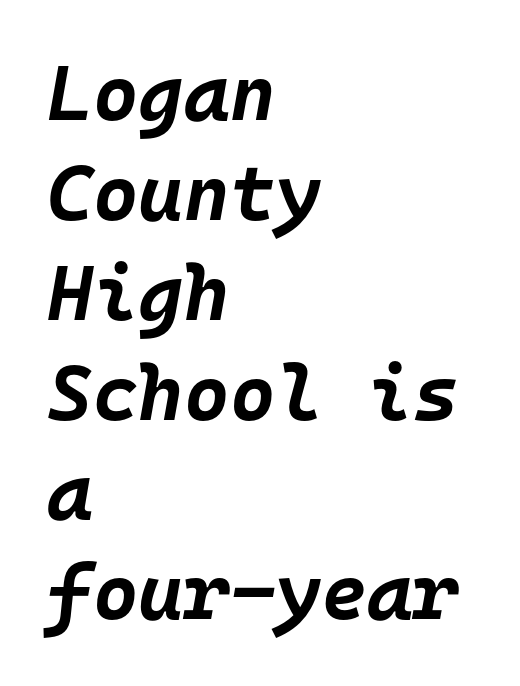
Just letters on the line, the space beneath them empty. Students, observe: this is what conventionally led text looks like. Line starts are locked; line ends wander. In terms of letterspacing, this is plain default setting. Here the designer chose a console-style face with uniform glyph widths. Each glyph is drawn with heavy, bold strokes.
